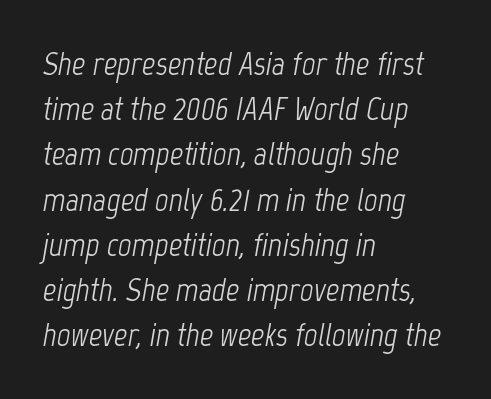
The image shows 33 px light, condensed type, italic (leaning right); set left-aligned, normal line spacing (1.37x), normal letter spacing, not underlined; low stroke contrast and a medium x-height.
